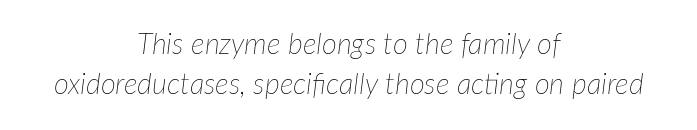
Here the designer chose a conventional face with non-uniform glyph widths. This reads as an unemphasized weight, regular at the heaviest. No word sits above an underline. Italic? Definitely — the glyphs are oblique. The compositor balanced each line on the midline. Compared with typical body copy, the letter spacing here is the same.
